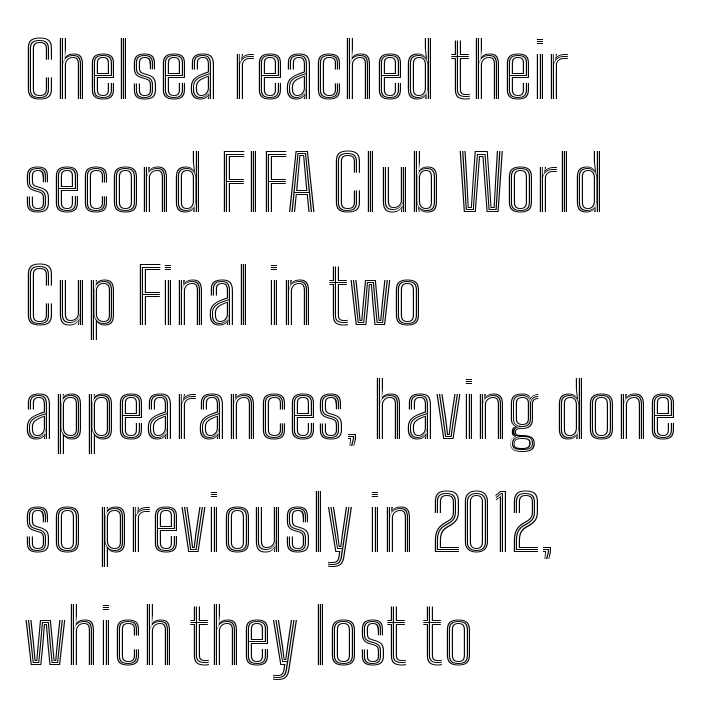
The image shows 76 px condensed type, upright; set left-aligned, normal line spacing (1.49x), normal letter spacing, not underlined; a medium x-height.
